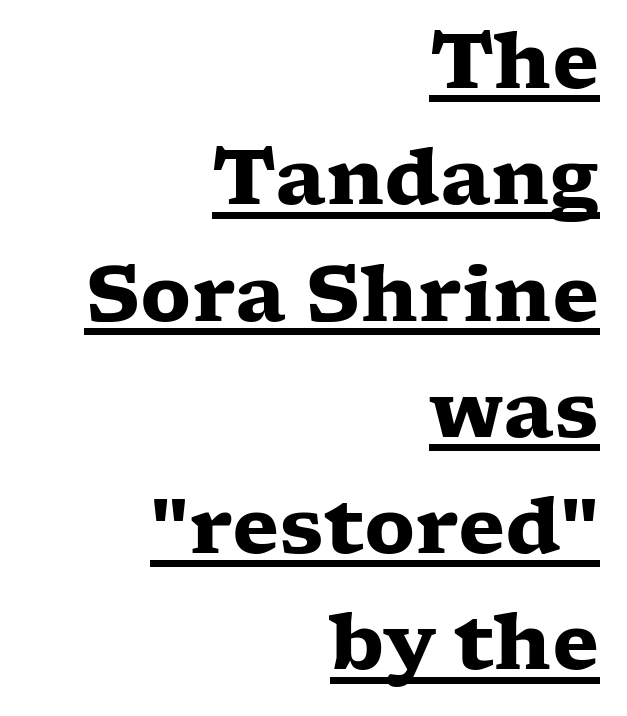
{"serif": "yes", "italic": "no", "bold": "yes", "weight": "heavy", "width": "wide", "stroke_contrast": "low", "x_height": "medium", "monospaced": "no", "underline": "yes", "align": "right", "line_spacing": "normal", "line_spacing_ratio": 1.51, "letter_spacing": "normal", "letter_spacing_em": 0.0, "glyph_px": 77}
